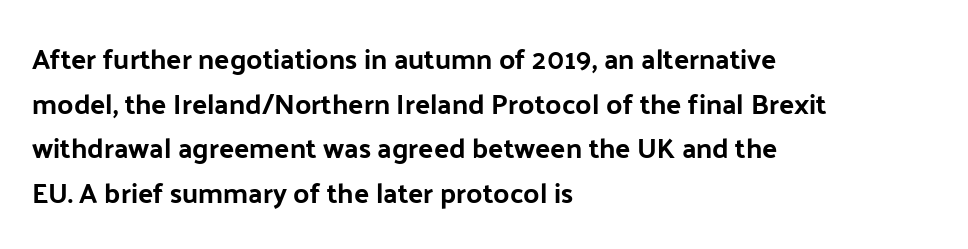
{"serif": "no", "italic": "no", "width": "normal", "stroke_contrast": "low", "x_height": "medium", "monospaced": "no", "underline": "no", "align": "left", "line_spacing": "normal", "line_spacing_ratio": 1.59, "letter_spacing": "normal", "letter_spacing_em": 0.0, "glyph_px": 28}
